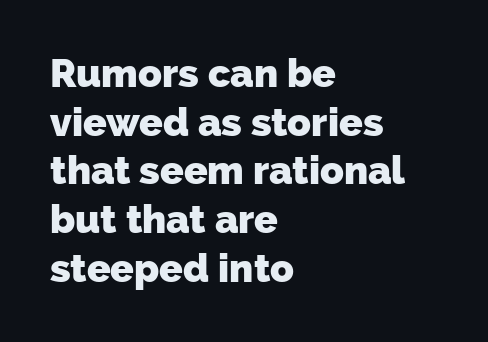
{"serif": "no", "bold": "yes", "weight": "heavy", "width": "normal", "stroke_contrast": "low", "x_height": "medium", "monospaced": "no", "underline": "no", "align": "left", "line_spacing": "normal", "line_spacing_ratio": 1.25, "letter_spacing": "normal", "letter_spacing_em": 0.0, "glyph_px": 39}
